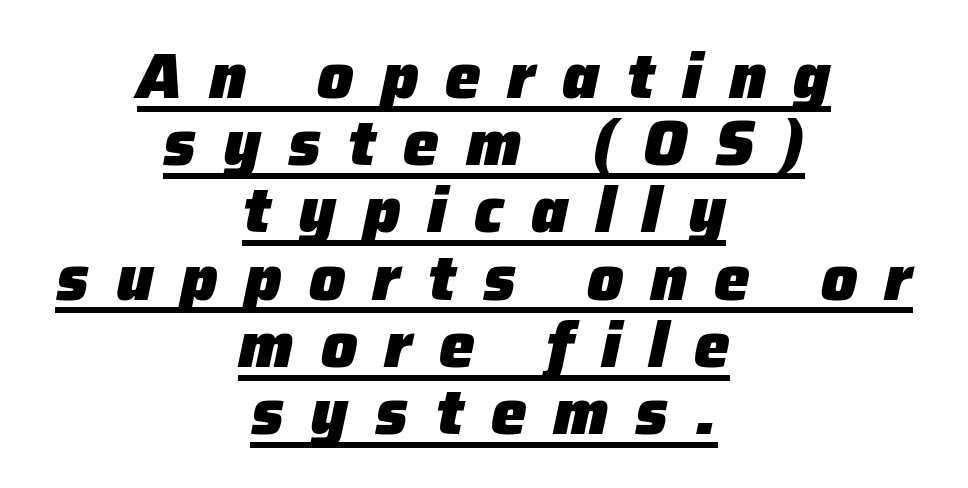
Students, observe the line beneath the letters — that is underlining. Bold? Absolutely — the strokes are thick and heavy. Think of a printed novel: that variable character pitch is what you see here. The paragraph has two soft edges and a firm central axis. The passage shown stacks its lines with hardly any gap.
